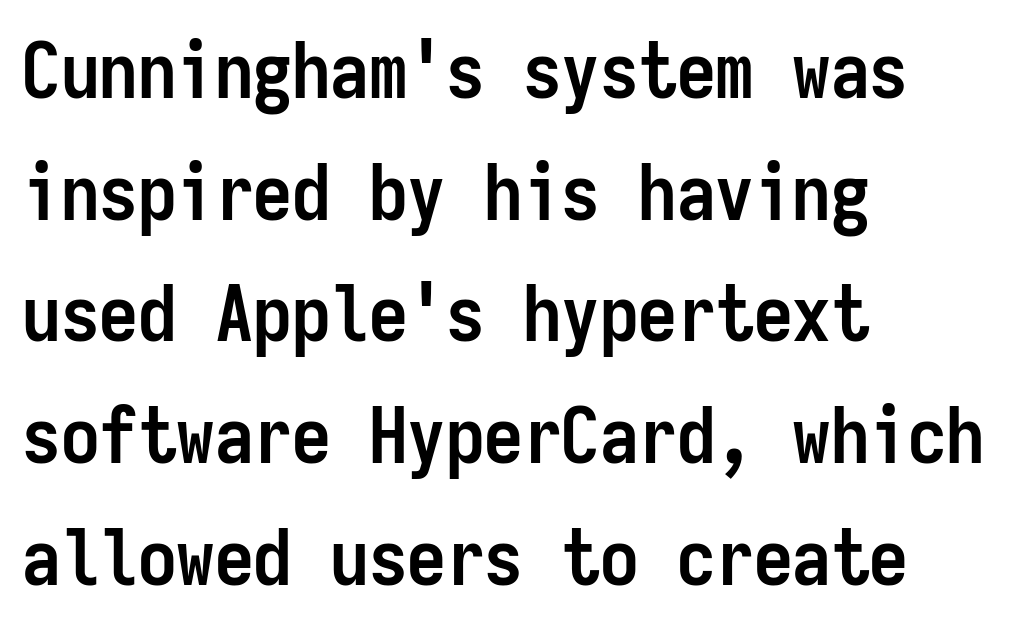
The letters sit at their default tracking, neither squeezed nor spread. The rendering uses typewriter-style spacing with identical character cells. Does the weight exceed regular? Yes, all the way to bold. Check where the strokes stop: nothing finishes them off — pure sans. How would I describe the line gaps? Plain and ordinary. The compositor pushed each line to the left boundary.
